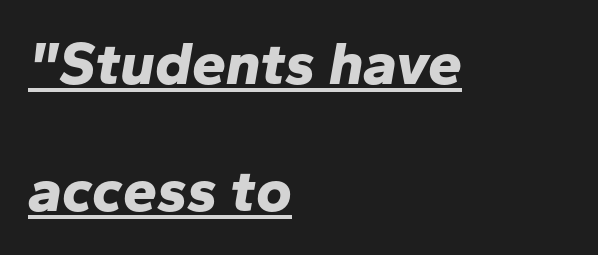
The image shows 61 px bold type, italic (leaning right); set left-aligned, loose line spacing (2.08x), normal letter spacing, underlined; low stroke contrast and a medium x-height.
